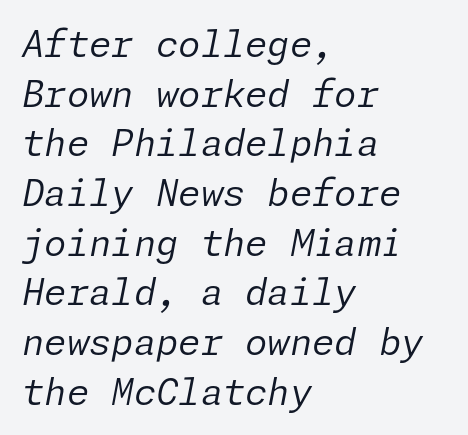
Is there much room between lines? A standard amount, neither cramped nor airy. This is not heavy type; no bold has been used. Standard letterfit; no display-style spreading of the glyphs. Quick note: italic. The rag falls on the right side of this text block. The baseline area is clear.
